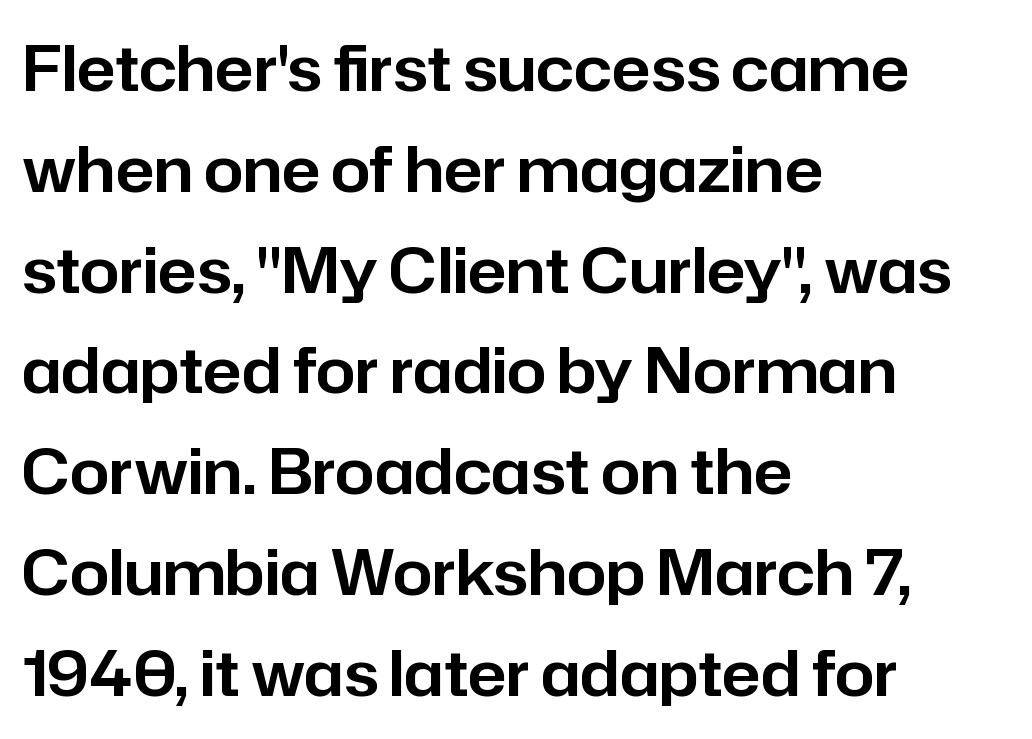
If you drew a line through each stem, it would be perfectly vertical. In terms of leading, this rendering sits right in the middle. A typesetter would call this proportional, since set widths differ per character. Glyph-to-glyph distance matches everyday printed text.
